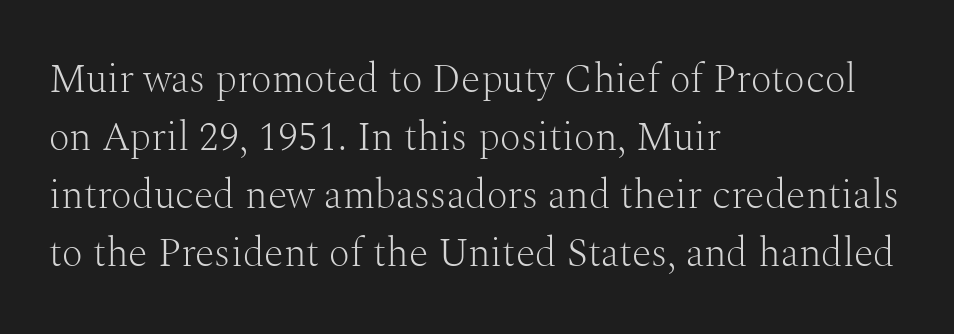
Q: Is the text bold? A: No.
Q: Is the text italic (slanted)? A: No, it is upright.
Q: Is the typeface a serif or a sans-serif typeface? A: Serif.
Q: Is the text underlined? A: No.
Q: How is the paragraph aligned? A: Left-aligned.
Q: Is the spacing between letters normal or unusually wide? A: Normal.
Q: Is the spacing between lines tight, normal or loose? A: Normal.
Q: Width (condensed, normal, or wide)? A: Normal.
Q: Stroke contrast? A: Medium.
Q: x-height? A: Medium.
Q: Monospaced? A: No.
